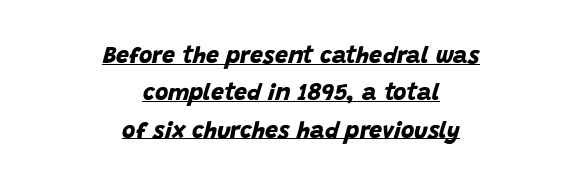
The image shows 23 px bold type; set centered, normal line spacing (1.62x), normal letter spacing, underlined.
